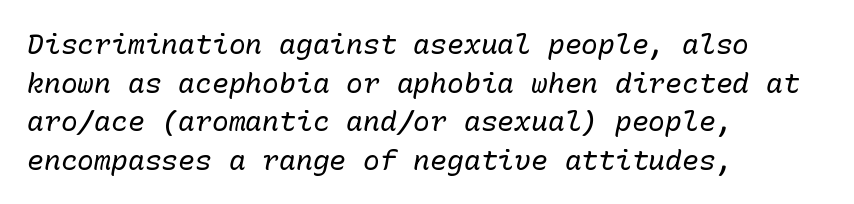
The image shows 28 px regular-weight type, italic (leaning right), monospaced; set left-aligned, normal line spacing (1.38x), normal letter spacing, not underlined; low stroke contrast and a medium x-height.
